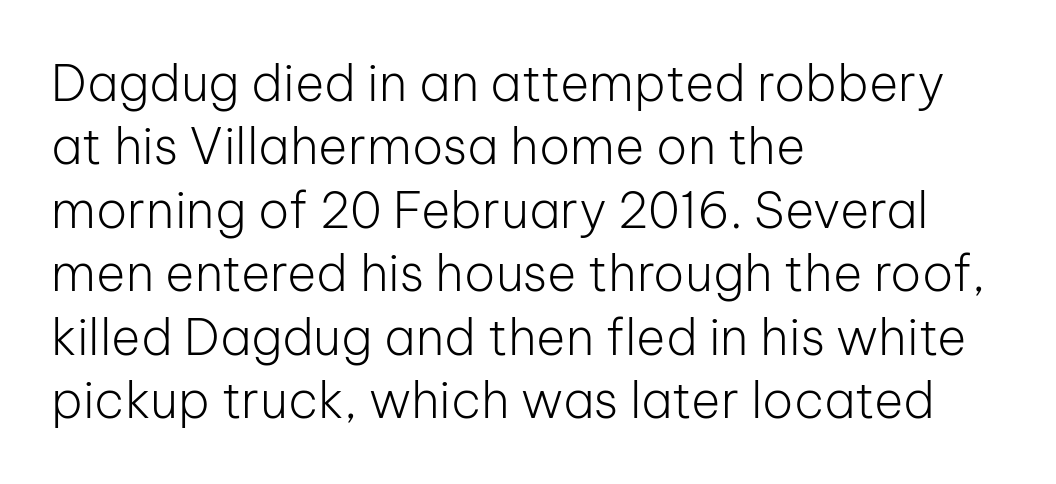
The image shows 50 px light sans-serif type, upright; set left-aligned, normal line spacing (1.27x), normal letter spacing, not underlined; low stroke contrast and a medium x-height.
